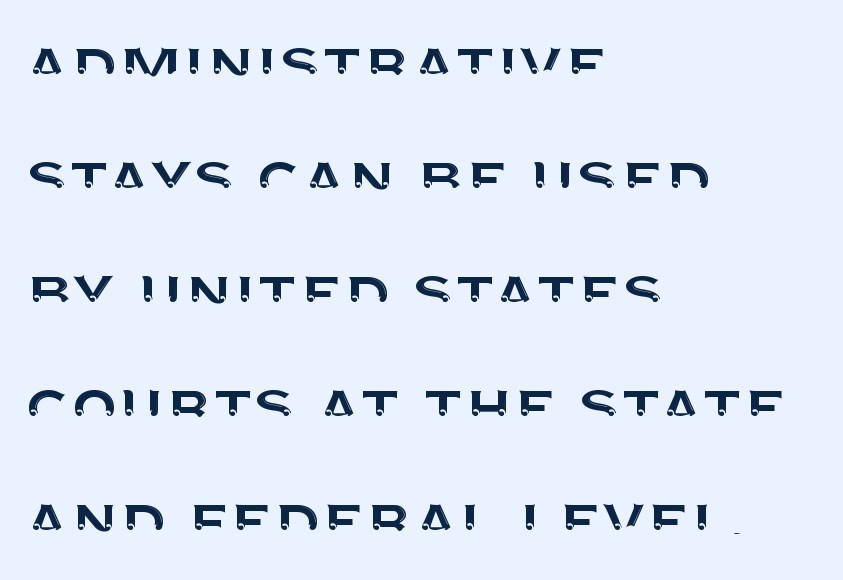
Plain, unruled lines of type. Are there feet on the stems? There aren't — it's a sans. Each letter keeps its own natural width here, so spacing adapts to shape. This sample uses an upright cut, with every glyph sitting square on the baseline.
